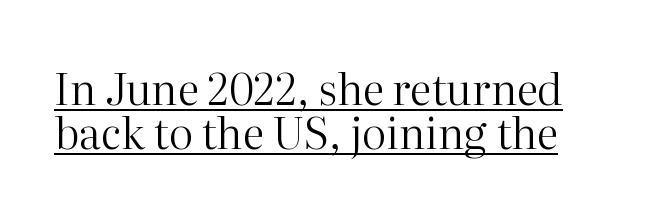
Upright lettering throughout. Somebody hit Ctrl+U on this one — the words are underlined. Nothing unusual about the tracking: characters are spaced as the font intends. Summary of weight: not heavy and not bold.
